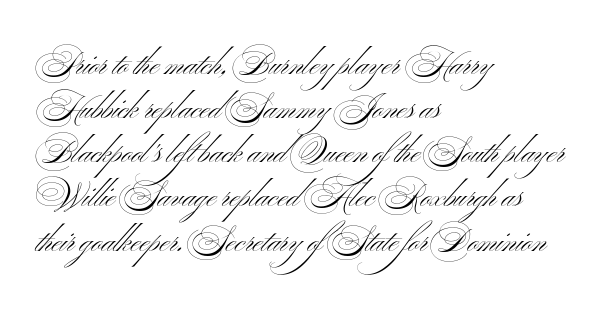
The image shows 32 px light, wide sans-serif type; set left-aligned, normal line spacing (1.38x), normal letter spacing, not underlined; medium stroke contrast and a small x-height.
